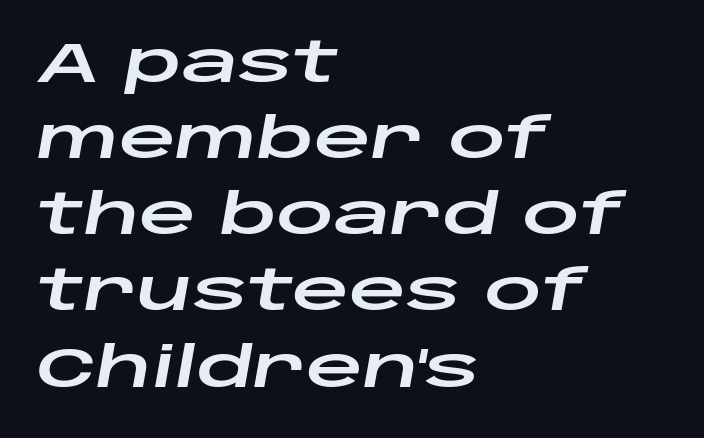
Q: Is the text italic (slanted)? A: Yes, it leans right by about 10 degrees.
Q: Is the text underlined? A: No.
Q: How is the paragraph aligned? A: Left-aligned.
Q: Is the spacing between letters normal or unusually wide? A: Normal.
Q: Is the spacing between lines tight, normal or loose? A: Normal.
Q: Width (condensed, normal, or wide)? A: Wide.
Q: Stroke contrast? A: Low.
Q: x-height? A: Large.
Q: Monospaced? A: No.
